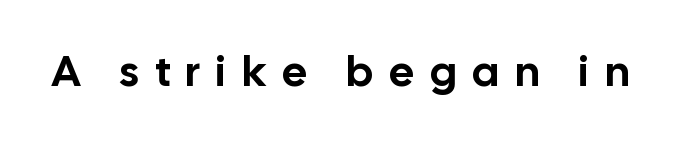
The image shows 43 px sans-serif type, upright; set unusually wide letter spacing (+0.38 em), not underlined; low stroke contrast and a medium x-height.
